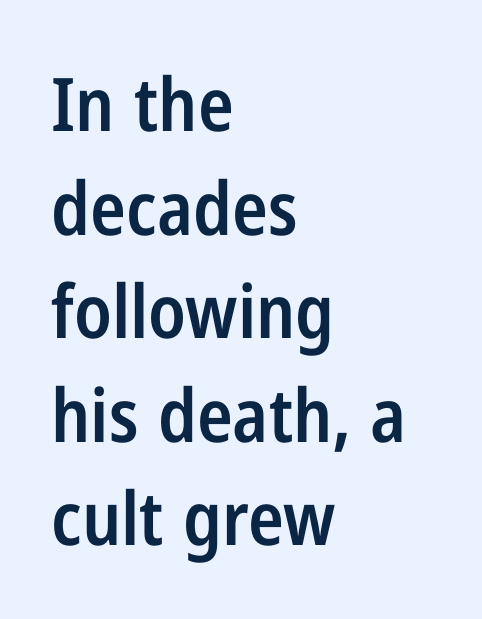
Q: Is the text bold? A: Semi-bold.
Q: Is the text italic (slanted)? A: No, it is upright.
Q: Is the typeface a serif or a sans-serif typeface? A: Sans-serif.
Q: Is the text underlined? A: No.
Q: How is the paragraph aligned? A: Left-aligned.
Q: Is the spacing between letters normal or unusually wide? A: Normal.
Q: Is the spacing between lines tight, normal or loose? A: Normal.
Q: Width (condensed, normal, or wide)? A: Condensed.
Q: Stroke contrast? A: Low.
Q: x-height? A: Medium.
Q: Monospaced? A: No.
